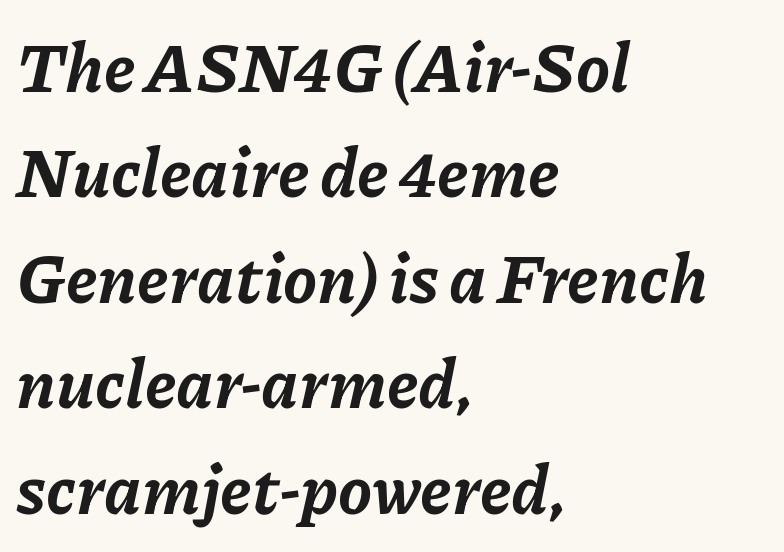
The image shows 68 px bold type, italic (leaning right); set left-aligned, normal line spacing (1.55x), normal letter spacing, not underlined; low stroke contrast and a medium x-height.
